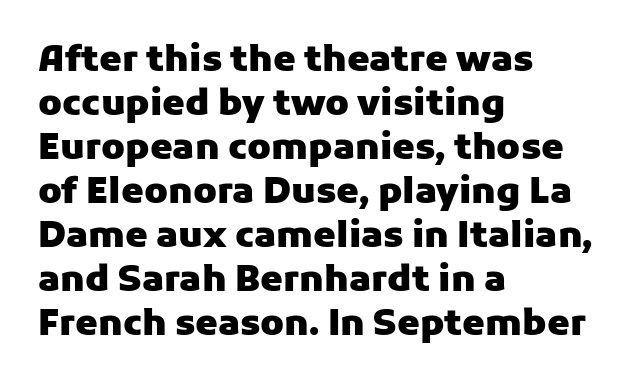
Is the letter spacing exaggerated? No — it looks like the ordinary default. A dark, heavy texture on the line: the type is bold. Any mark beneath the type? The region is blank. Left-aligned paragraph, ragged on the right. The rendering uses natural spacing where letterforms have individual widths.
